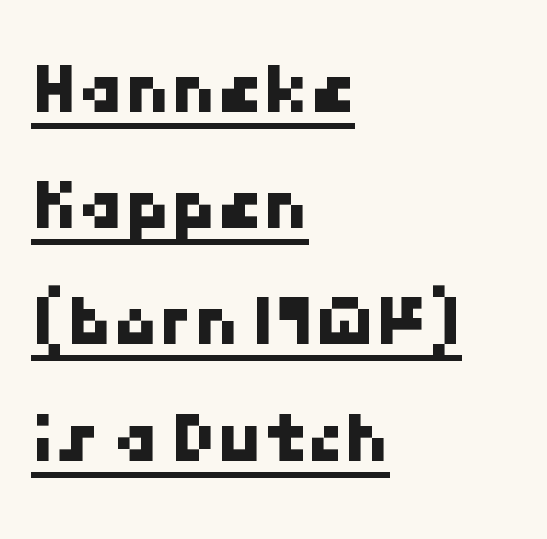
{"serif": "no", "width": "normal", "stroke_contrast": "low", "x_height": "medium", "underline": "yes", "align": "left", "line_spacing": "normal", "line_spacing_ratio": 1.57, "letter_spacing": "normal", "letter_spacing_em": 0.0, "glyph_px": 74}
